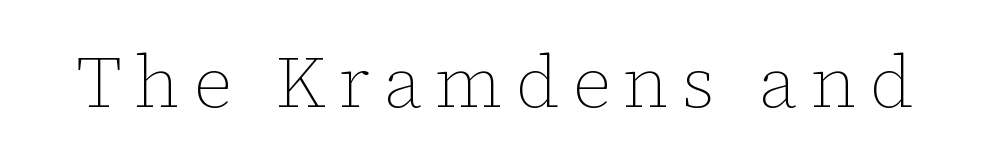
Q: Is the text bold? A: No.
Q: Is the text italic (slanted)? A: No, it is upright.
Q: Is the text underlined? A: No.
Q: Width (condensed, normal, or wide)? A: Normal.
Q: Stroke contrast? A: Low.
Q: x-height? A: Medium.
Q: Monospaced? A: No.
